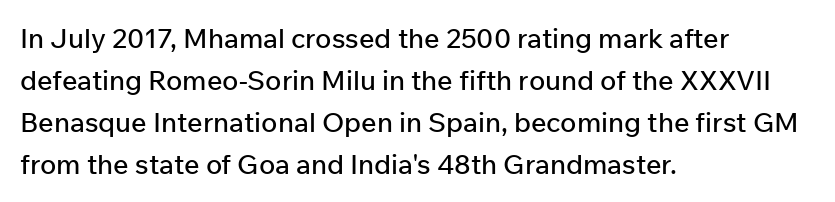
Quick note: underline off. The typesetter chose a ragged-right arrangement here. Posture: straight, roman, zero tilt. Leading: standard. Words appear dense and cohesive because spacing is normal.
